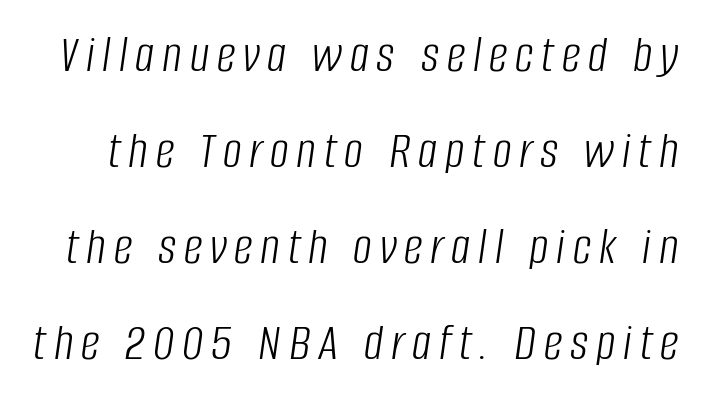
{"italic": "yes", "lean": "right", "slant_degrees": 8, "bold": "no", "weight": "light", "width": "condensed", "stroke_contrast": "low", "x_height": "large", "monospaced": "no", "underline": "no", "line_spacing_ratio": 1.81, "glyph_px": 53}
